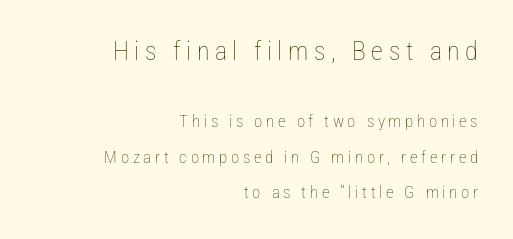
{"italic": "no", "bold": "no", "underline": "no", "align": "right", "line_spacing": "loose", "line_spacing_ratio": 2.11, "letter_spacing": "wide", "letter_spacing_em": 0.21, "larger_block": "first", "size_ratio": 1.53, "glyph_px": 26}
